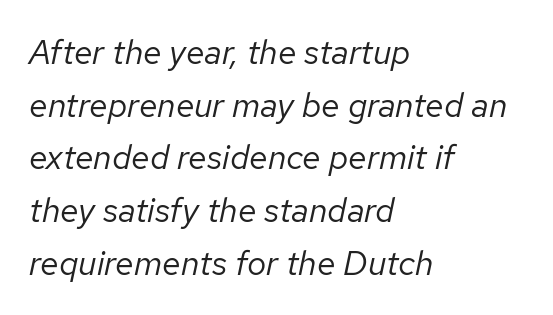
Q: Is the text bold? A: No.
Q: Is the text italic (slanted)? A: Yes, it leans right by about 12 degrees.
Q: Is the text underlined? A: No.
Q: How is the paragraph aligned? A: Left-aligned.
Q: Is the spacing between letters normal or unusually wide? A: Normal.
Q: Is the spacing between lines tight, normal or loose? A: Normal.
Q: Width (condensed, normal, or wide)? A: Normal.
Q: Stroke contrast? A: Low.
Q: x-height? A: Medium.
Q: Monospaced? A: No.
